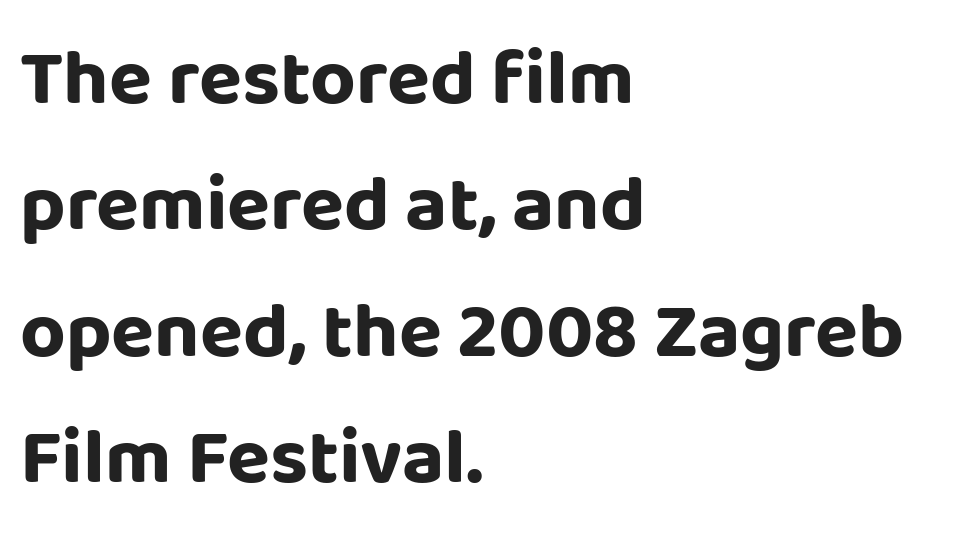
{"serif": "no", "italic": "no", "bold": "yes", "weight": "bold", "width": "normal", "stroke_contrast": "low", "x_height": "large", "monospaced": "no", "underline": "no", "align": "left", "line_spacing": "normal", "line_spacing_ratio": 1.6, "letter_spacing": "normal", "letter_spacing_em": 0.0, "glyph_px": 79}
